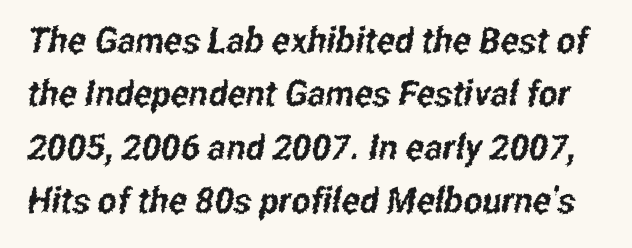
Stroke terminals: plain, sans-serif. Varying glyph widths throughout — classic text-font behaviour. This sample uses plain, unmodified letter spacing. Vertically, the passage feels balanced, rows spaced as you'd expect. Quick note: underline off.
